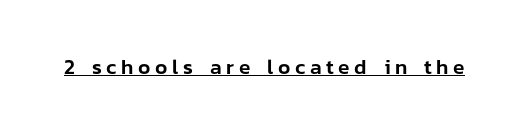
{"italic": "no", "underline": "yes", "letter_spacing": "wide", "letter_spacing_em": 0.22, "glyph_px": 21}
